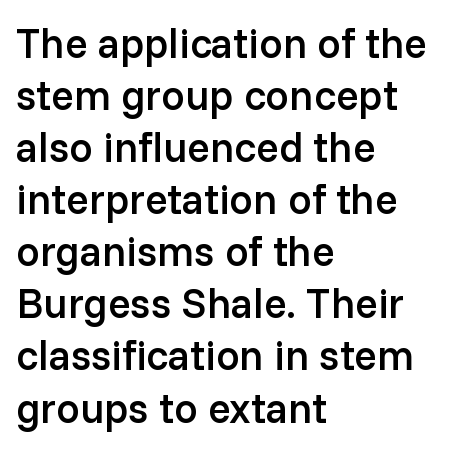
Stroke thickness is moderately raised; the sample reads as semibold. Note: no serifs on the glyphs. Left-aligned paragraph, ragged on the right. Nobody touched the tracking dial on this one. Letters rest on an invisible, unmarked baseline. A typesetter would mark this as roman, not italic.
